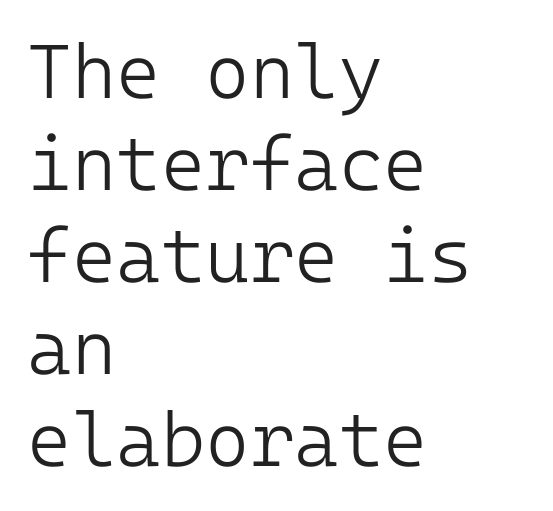
The text was rendered using a sans face with plain stroke endings. Unmarked baselines from the first word to the last. Tall strokes in this sample are plumb rather than angled. On a weight scale, this lands at 450 or below. The rag falls on the right side of this text block.
